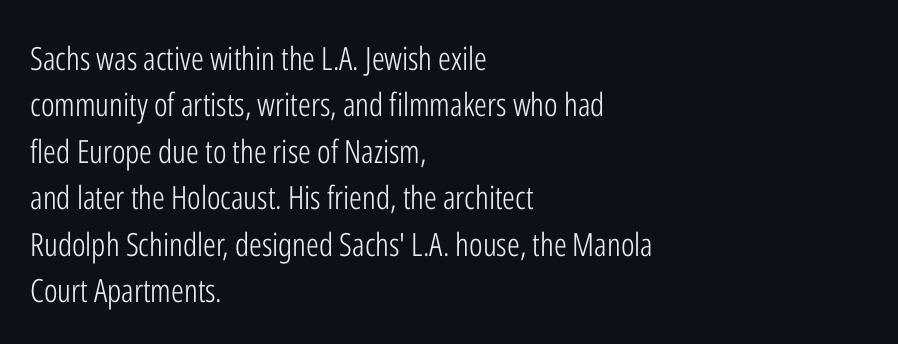
{"serif": "no", "italic": "no", "bold": "no", "weight": "light", "width": "condensed", "stroke_contrast": "low", "x_height": "medium", "monospaced": "no", "underline": "no", "align": "left", "line_spacing": "normal", "line_spacing_ratio": 1.45, "letter_spacing": "normal", "letter_spacing_em": 0.0, "glyph_px": 32}
